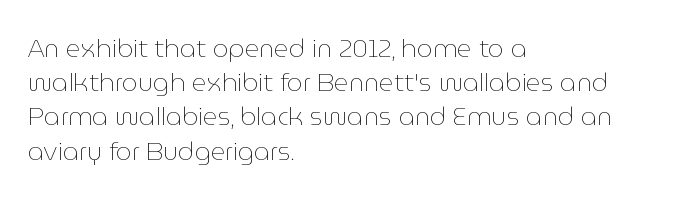
{"italic": "no", "bold": "no", "underline": "no", "align": "left", "line_spacing": "normal", "line_spacing_ratio": 1.37, "letter_spacing": "normal", "letter_spacing_em": 0.0, "glyph_px": 25}
